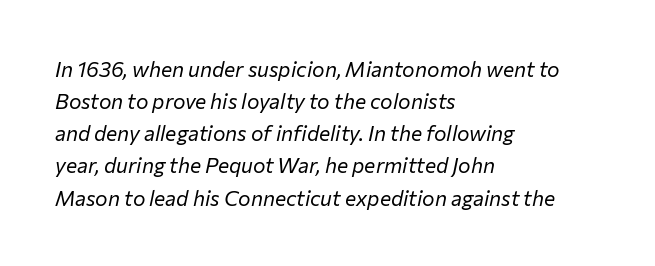
{"italic": "yes", "lean": "right", "slant_degrees": 12, "bold": "no", "underline": "no", "align": "left", "line_spacing": "normal", "line_spacing_ratio": 1.53, "letter_spacing": "normal", "letter_spacing_em": 0.0, "glyph_px": 21}
